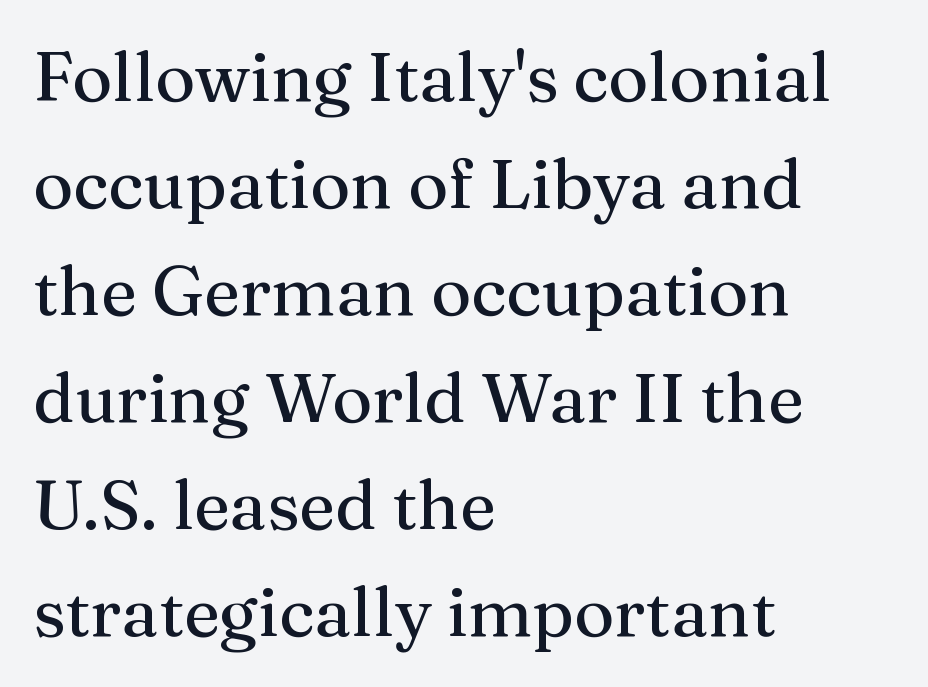
Q: Is the text italic (slanted)? A: No, it is upright.
Q: Is the typeface a serif or a sans-serif typeface? A: Serif.
Q: Is the text underlined? A: No.
Q: How is the paragraph aligned? A: Left-aligned.
Q: Is the spacing between letters normal or unusually wide? A: Normal.
Q: Is the spacing between lines tight, normal or loose? A: Normal.
Q: Width (condensed, normal, or wide)? A: Normal.
Q: Stroke contrast? A: Medium.
Q: x-height? A: Medium.
Q: Monospaced? A: No.
